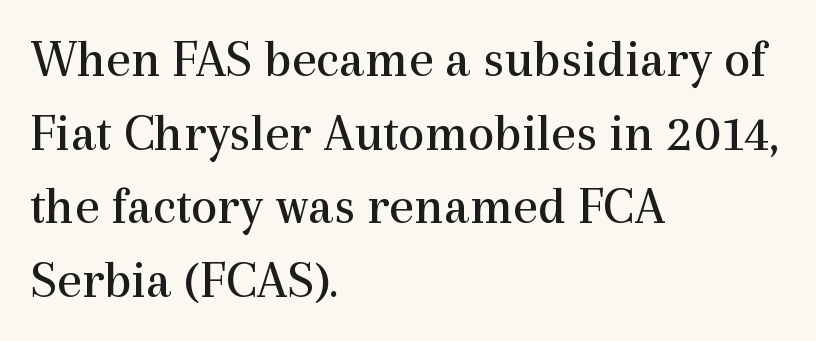
The image shows 53 px regular-weight serif type, upright; set left-aligned, normal line spacing (1.39x), normal letter spacing, not underlined; a medium x-height.
